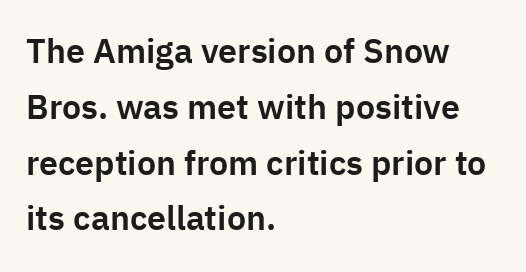
The image shows 34 px sans-serif type, upright; set left-aligned, normal line spacing (1.64x), normal letter spacing, not underlined; low stroke contrast and a medium x-height.
